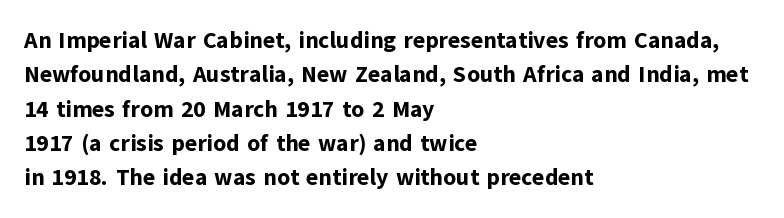
The space directly below the letters is spotless. Interline gaps are of average width in this sample. Ascenders rise straight up at ninety degrees. The rendering anchors every line to the left-hand side. The horizontal fit of the characters is conventional and even. The sample has been set heavy, in full bold.
